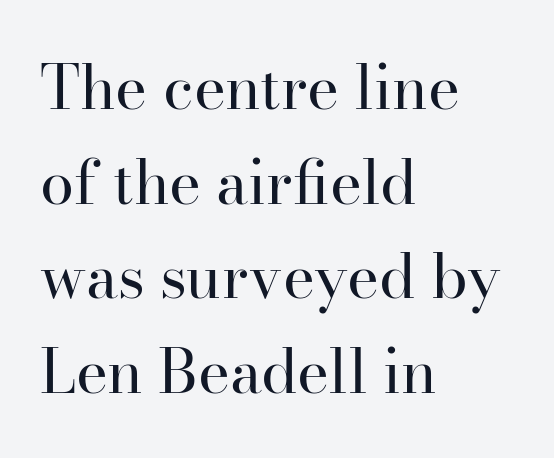
Nothing heavy about these letters — not bold at all. Observe the ordinary spacing: letters are neighbours, not strangers. Anything drawn beneath the words? Only blank space. Old-style or modern, the face here clearly has serifs. Left-aligned paragraph, ragged on the right.
